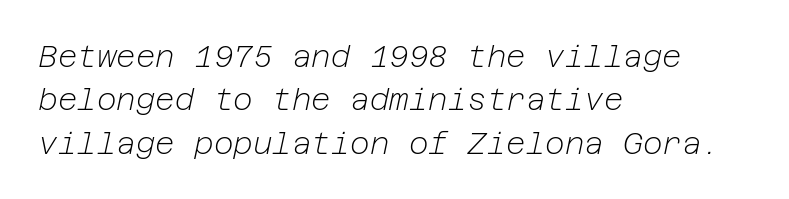
{"italic": "yes", "lean": "right", "slant_degrees": 12, "bold": "no", "weight": "light", "width": "normal", "stroke_contrast": "low", "x_height": "medium", "underline": "no", "align": "left", "line_spacing": "normal", "line_spacing_ratio": 1.45, "letter_spacing": "normal", "letter_spacing_em": 0.0, "glyph_px": 30}
